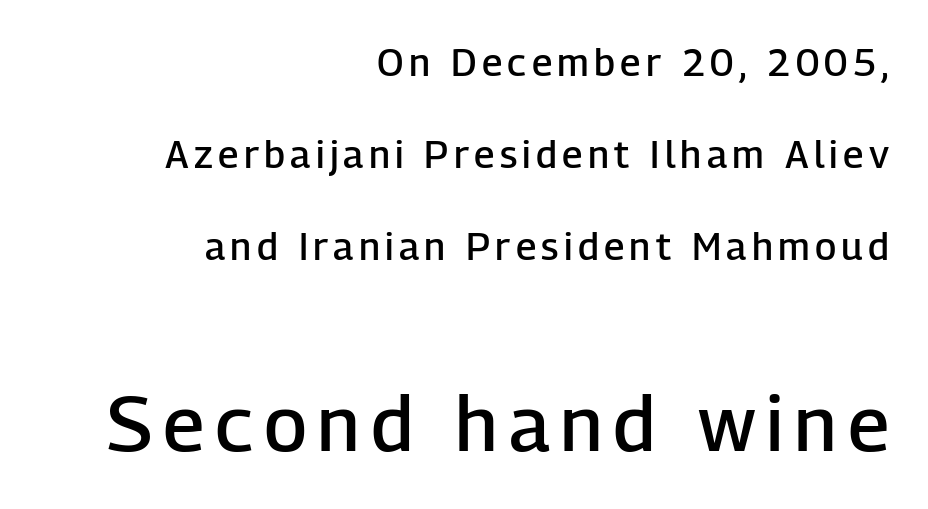
The image shows 77 px semibold sans-serif type, upright; set right-aligned, loose line spacing (2.42x), not underlined; the second (bottom) block is 2.03x larger; low stroke contrast and a medium x-height.
